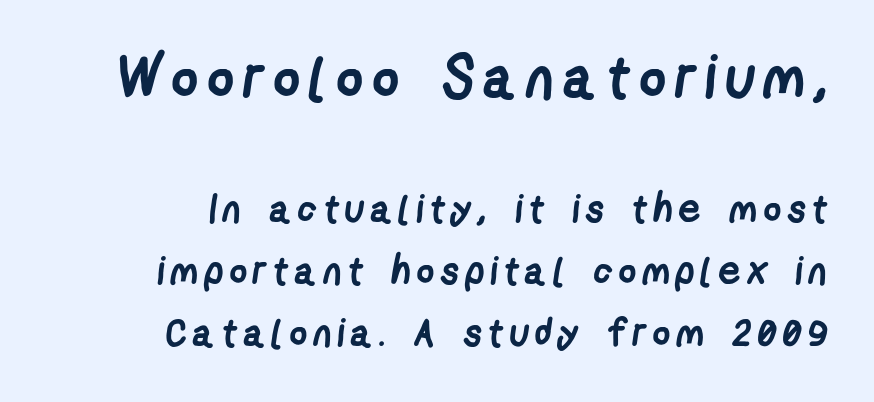
{"serif": "no", "bold": "yes", "weight": "semibold", "width": "condensed", "stroke_contrast": "low", "x_height": "medium", "monospaced": "no", "underline": "no", "line_spacing": "normal", "line_spacing_ratio": 1.59, "larger_block": "first", "size_ratio": 1.51, "glyph_px": 59}
